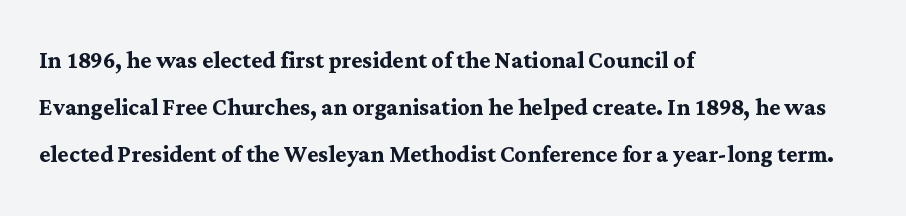
The image shows 30 px semibold serif type, upright; set left-aligned, normal line spacing (1.56x), normal letter spacing, not underlined; medium stroke contrast and a medium x-height.
